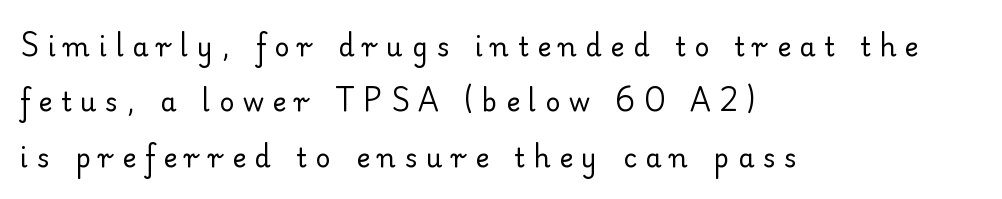
{"italic": "no", "bold": "no", "underline": "no", "align": "left", "line_spacing": "loose", "line_spacing_ratio": 2.13, "letter_spacing": "wide", "letter_spacing_em": 0.34, "glyph_px": 26}
